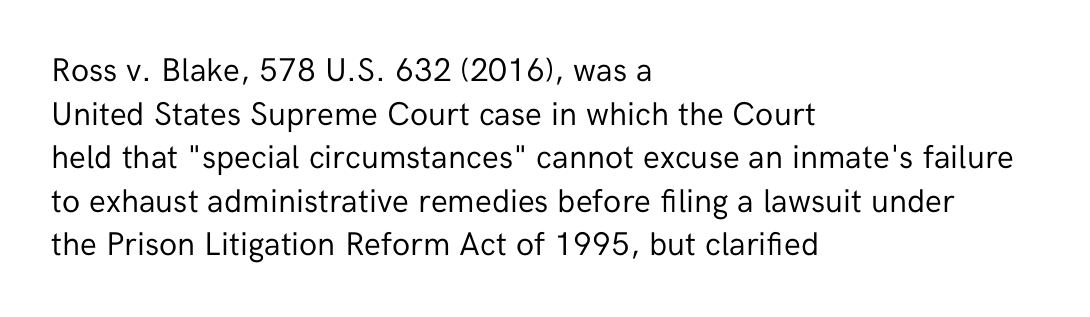
{"serif": "no", "italic": "no", "bold": "no", "weight": "regular", "width": "normal", "stroke_contrast": "low", "x_height": "medium", "monospaced": "no", "underline": "no", "align": "left", "line_spacing": "normal", "line_spacing_ratio": 1.32, "letter_spacing": "normal", "letter_spacing_em": 0.0, "glyph_px": 33}
